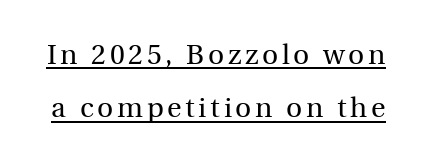
Q: Is the text bold? A: No.
Q: Is the text italic (slanted)? A: No, it is upright.
Q: Is the typeface a serif or a sans-serif typeface? A: Serif.
Q: Is the text underlined? A: Yes.
Q: Is the spacing between lines tight, normal or loose? A: Loose.
Q: Width (condensed, normal, or wide)? A: Normal.
Q: x-height? A: Medium.
Q: Monospaced? A: No.
